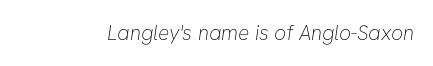
Q: Is the text bold? A: No.
Q: Is the text underlined? A: No.
Q: Is the spacing between letters normal or unusually wide? A: Normal.
